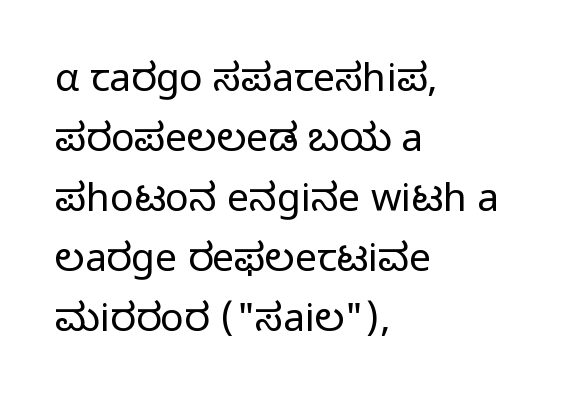
Q: Is the text bold? A: No.
Q: Is the text italic (slanted)? A: No, it is upright.
Q: Is the typeface a serif or a sans-serif typeface? A: Sans-serif.
Q: Is the text underlined? A: No.
Q: How is the paragraph aligned? A: Left-aligned.
Q: Is the spacing between letters normal or unusually wide? A: Normal.
Q: Is the spacing between lines tight, normal or loose? A: Normal.
Q: Width (condensed, normal, or wide)? A: Normal.
Q: Stroke contrast? A: Low.
Q: x-height? A: Medium.
Q: Monospaced? A: No.
